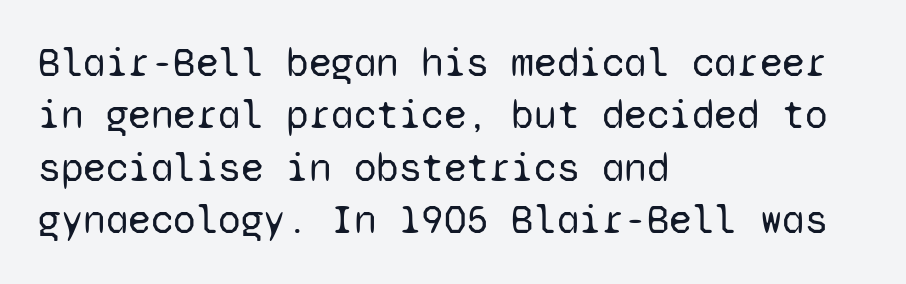
The image shows 41 px regular-weight sans-serif type, upright, monospaced; set left-aligned, normal line spacing (1.28x), normal letter spacing, not underlined; low stroke contrast and a medium x-height.
